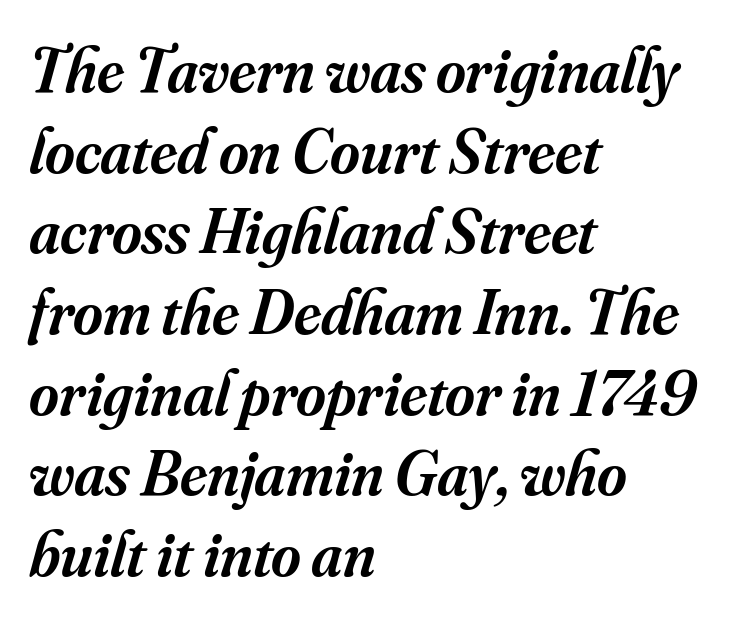
{"serif": "yes", "italic": "yes", "lean": "right", "slant_degrees": 16, "bold": "semi", "weight": "semibold", "width": "normal", "stroke_contrast": "medium", "x_height": "small", "monospaced": "no", "underline": "no", "align": "left", "line_spacing": "normal", "line_spacing_ratio": 1.26, "letter_spacing": "normal", "letter_spacing_em": 0.0, "glyph_px": 64}
